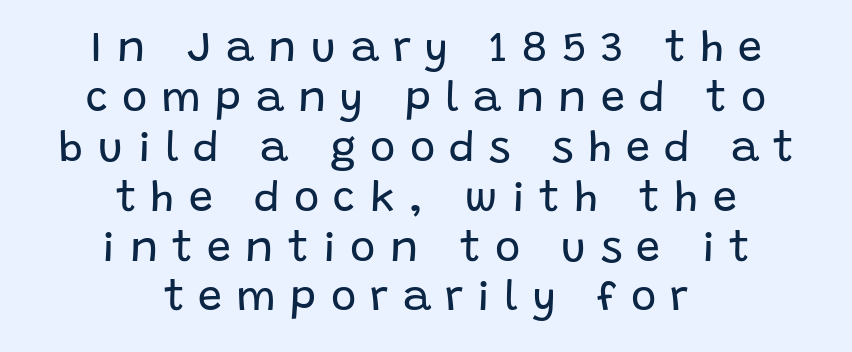
Think standard paragraph weight, or any step lighter than that. Notice how the passage keeps no hard edge, just a central spine. Each row of text sits above clean, open space. No italicization has been applied; the sample stays upright. Think of a printed novel: that variable character pitch is what you see here.
